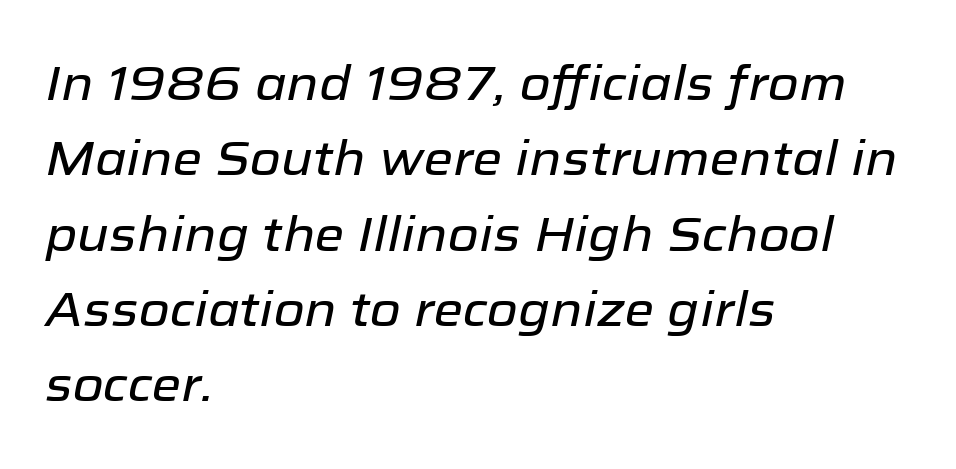
This sample has the flowing, uneven cadence of proportional lettering. The typography opts for an oblique posture over an upright one. The paragraph shown leans on its left margin. Inter-character spacing is left at the font's built-in metrics. A typesetter would call this leading conventional body-copy spacing.
